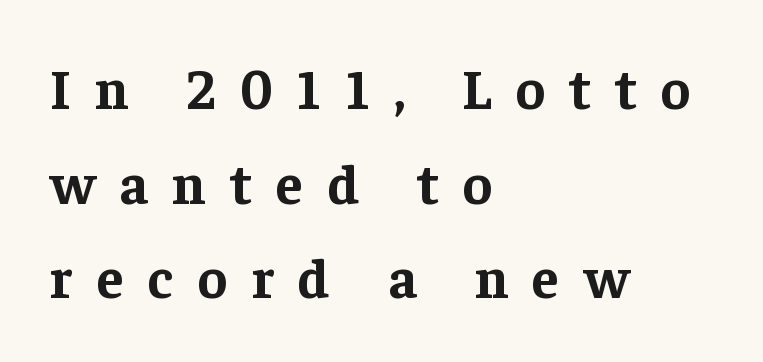
{"serif": "yes", "italic": "no", "bold": "yes", "weight": "bold", "width": "normal", "stroke_contrast": "low", "x_height": "medium", "monospaced": "no", "underline": "no", "align": "left", "line_spacing": "normal", "line_spacing_ratio": 1.69, "letter_spacing": "wide", "letter_spacing_em": 0.43, "glyph_px": 56}
